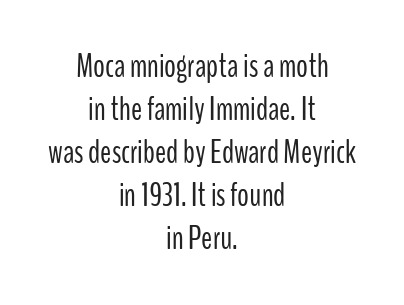
Q: Is the text bold? A: No.
Q: Is the text italic (slanted)? A: No, it is upright.
Q: Is the typeface a serif or a sans-serif typeface? A: Sans-serif.
Q: Is the text underlined? A: No.
Q: How is the paragraph aligned? A: Centered.
Q: Is the spacing between letters normal or unusually wide? A: Normal.
Q: Is the spacing between lines tight, normal or loose? A: Normal.
Q: Width (condensed, normal, or wide)? A: Condensed.
Q: Stroke contrast? A: Low.
Q: x-height? A: Medium.
Q: Monospaced? A: No.
